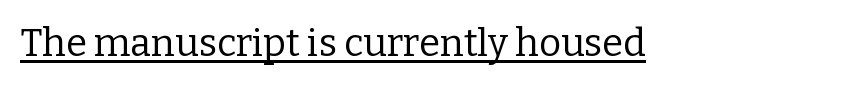
{"serif": "yes", "italic": "no", "bold": "no", "weight": "regular", "width": "normal", "stroke_contrast": "low", "x_height": "medium", "monospaced": "no", "underline": "yes", "letter_spacing": "normal", "letter_spacing_em": 0.0, "glyph_px": 38}
